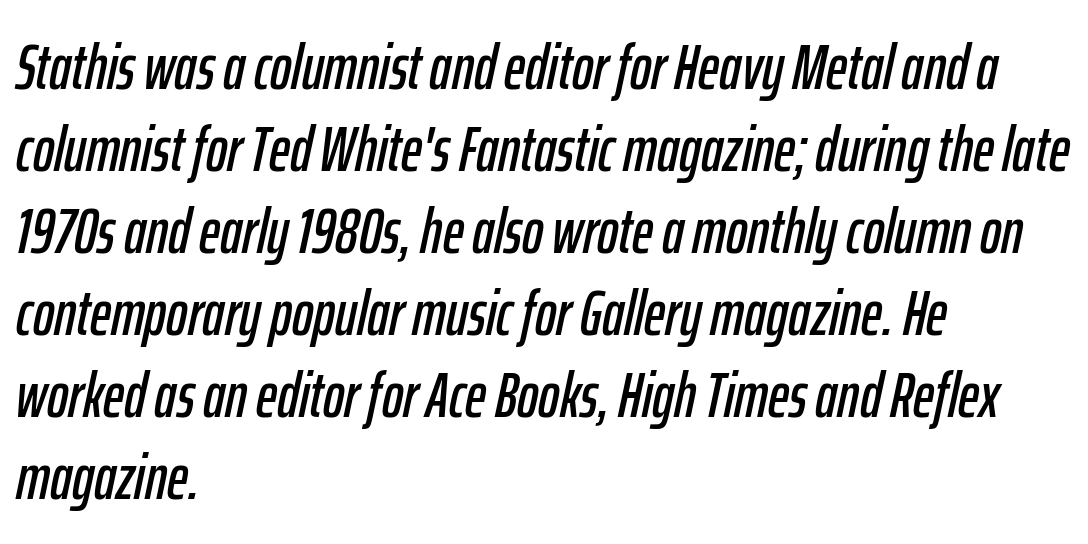
Q: Is the text italic (slanted)? A: Yes, it leans right by about 12 degrees.
Q: Is the text underlined? A: No.
Q: How is the paragraph aligned? A: Left-aligned.
Q: Is the spacing between letters normal or unusually wide? A: Normal.
Q: Is the spacing between lines tight, normal or loose? A: Normal.
Q: Width (condensed, normal, or wide)? A: Condensed.
Q: Stroke contrast? A: Low.
Q: x-height? A: Medium.
Q: Monospaced? A: No.
